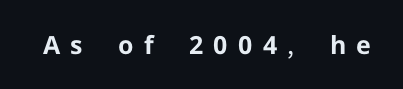
The image shows 25 px bold type, upright; set unusually wide letter spacing (+0.41 em), not underlined.
